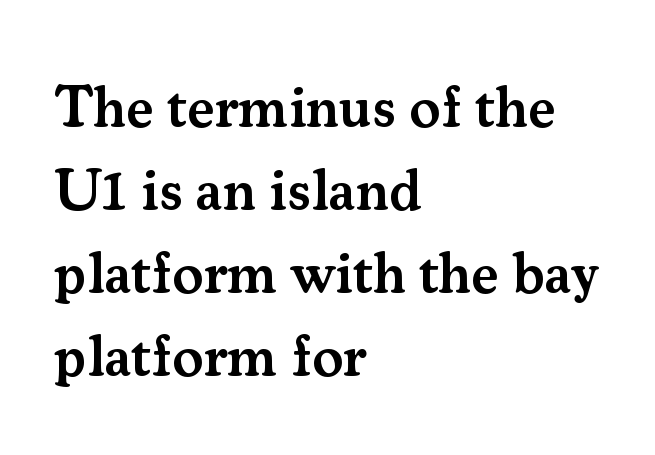
The image shows 58 px semibold serif type, upright; set left-aligned, normal line spacing (1.43x), normal letter spacing, not underlined; medium stroke contrast and a small x-height.
